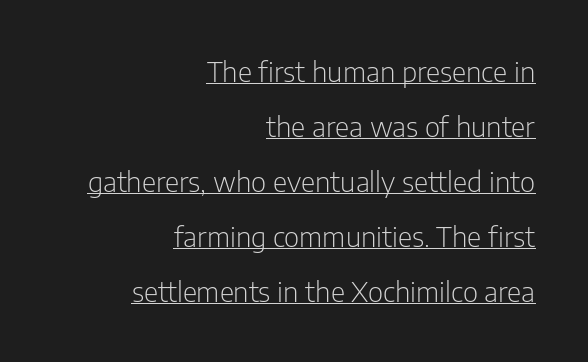
Words appear dense and cohesive because spacing is normal. Each line of the rendering has a horizontal stroke beneath the glyphs. A student would call this right alignment; a typographer would say flush right, rag left. These lines are rendered in a variable-pitch font.
